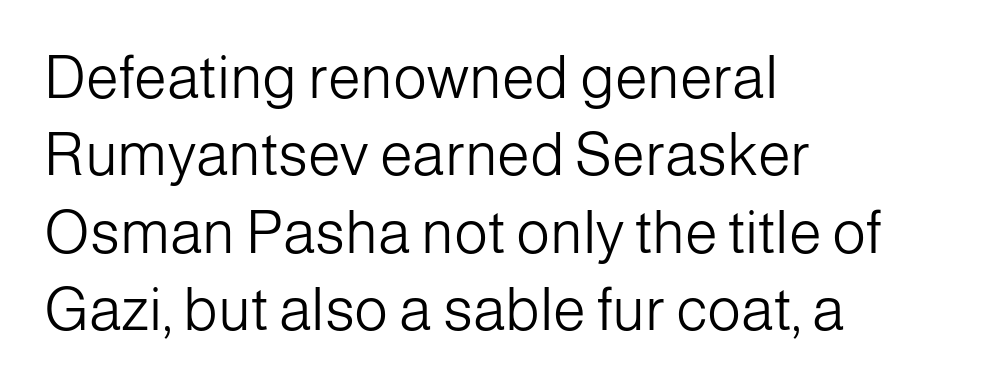
{"serif": "no", "italic": "no", "bold": "no", "weight": "light", "width": "normal", "stroke_contrast": "low", "x_height": "medium", "monospaced": "no", "underline": "no", "align": "left", "line_spacing": "normal", "line_spacing_ratio": 1.31, "letter_spacing": "normal", "letter_spacing_em": 0.0, "glyph_px": 59}
